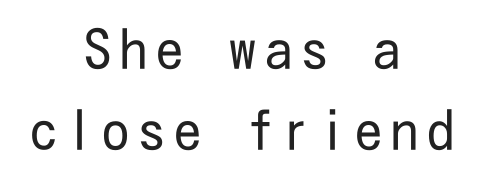
The image shows 54 px regular-weight, condensed sans-serif type, upright; set centered, normal line spacing (1.5x), not underlined; low stroke contrast and a medium x-height.
